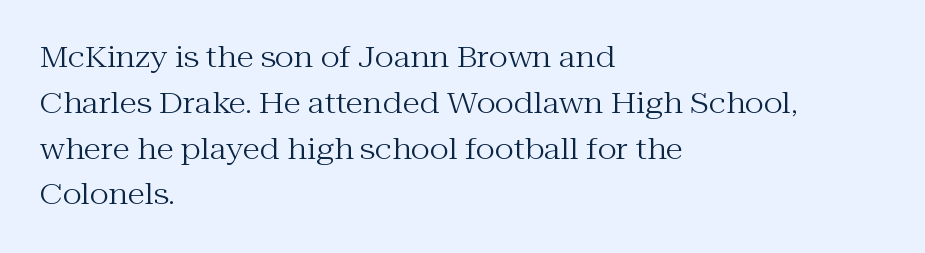
The string is rendered with underlining switched off. No letter is thick-stroked: the sample isn't bold. The compositor pushed each line to the left boundary. Spacing verdict: proportional, widths tailored to each character. Serif or sans? Serif — the stroke terminals have little feet.
